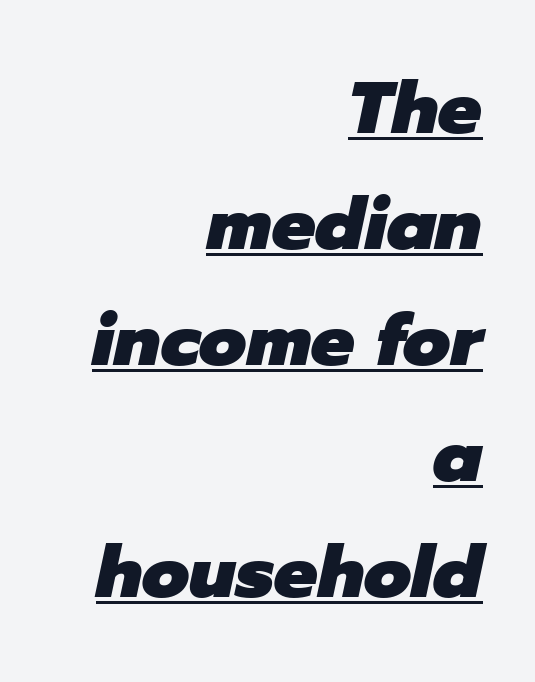
{"italic": "yes", "lean": "right", "slant_degrees": 12, "bold": "yes", "weight": "heavy", "width": "normal", "stroke_contrast": "low", "x_height": "medium", "monospaced": "no", "underline": "yes", "align": "right", "line_spacing": "normal", "line_spacing_ratio": 1.59, "letter_spacing": "normal", "letter_spacing_em": 0.0, "glyph_px": 73}
